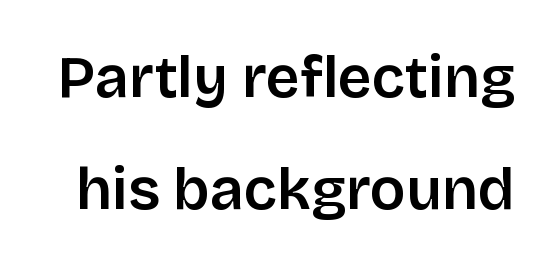
{"serif": "no", "italic": "no", "width": "normal", "stroke_contrast": "low", "x_height": "large", "monospaced": "no", "underline": "no", "line_spacing": "loose", "line_spacing_ratio": 1.9, "letter_spacing": "normal", "letter_spacing_em": 0.0, "glyph_px": 59}
